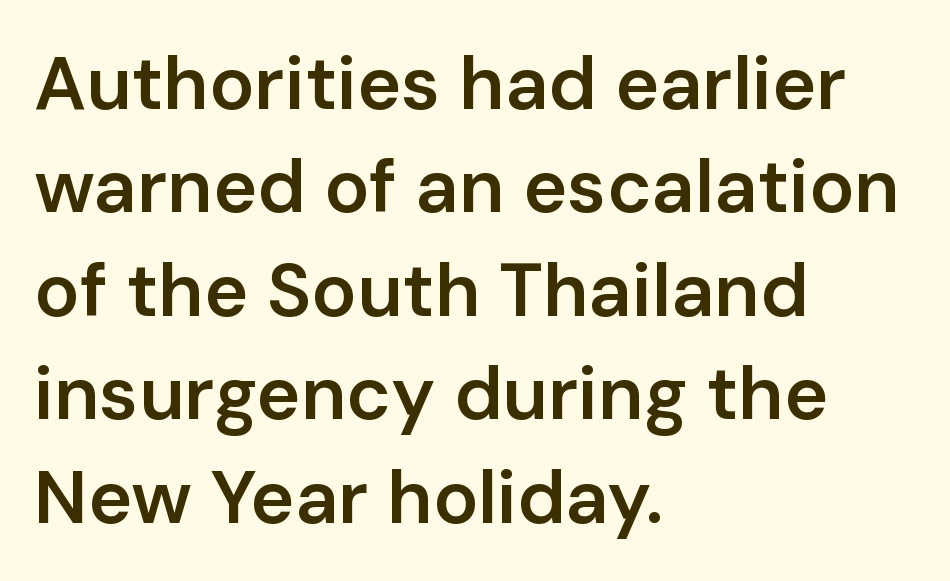
Q: Is the text bold? A: Semi-bold.
Q: Is the text italic (slanted)? A: No, it is upright.
Q: Is the typeface a serif or a sans-serif typeface? A: Sans-serif.
Q: Is the text underlined? A: No.
Q: How is the paragraph aligned? A: Left-aligned.
Q: Is the spacing between letters normal or unusually wide? A: Normal.
Q: Is the spacing between lines tight, normal or loose? A: Normal.
Q: Width (condensed, normal, or wide)? A: Normal.
Q: Stroke contrast? A: Low.
Q: x-height? A: Medium.
Q: Monospaced? A: No.
